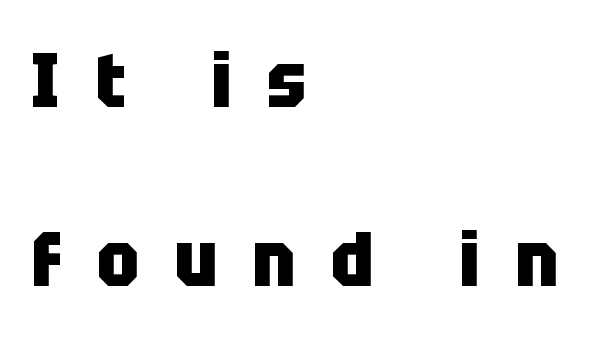
The image shows 76 px heavy, condensed sans-serif type, upright; set left-aligned, loose line spacing (2.36x), unusually wide letter spacing (+0.46 em), not underlined; low stroke contrast and a large x-height.
